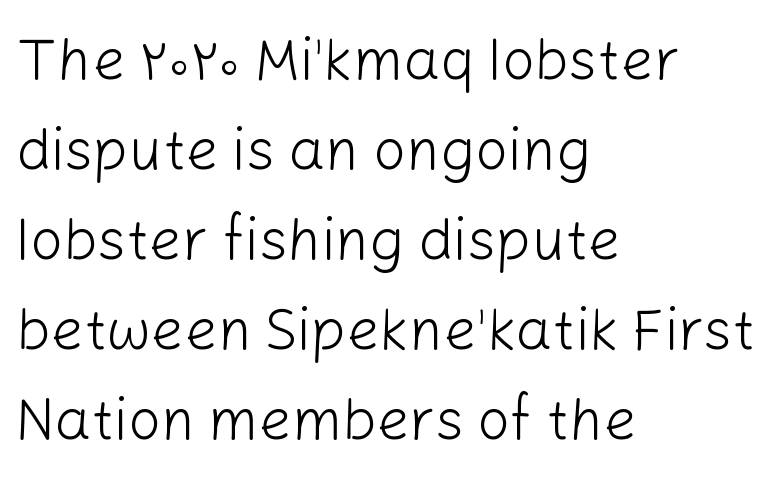
Notice how the passage keeps a crisp vertical edge on the left only. In terms of letterspacing, this is plain default setting. The strip under each line holds only bare page. Each new line begins a customary step beneath the previous one.
